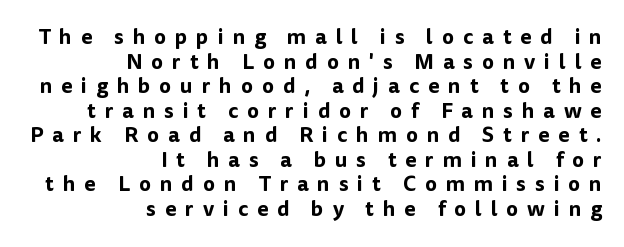
{"italic": "no", "underline": "no", "align": "right", "line_spacing_ratio": 1.17, "letter_spacing": "wide", "letter_spacing_em": 0.42, "glyph_px": 21}
